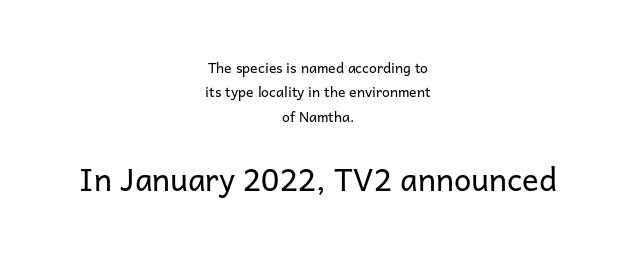
The image shows 31 px regular-weight sans-serif type, upright; set centered, line spacing 1.75x, normal letter spacing, not underlined; the second (bottom) block is 2.21x larger; low stroke contrast and a medium x-height.
